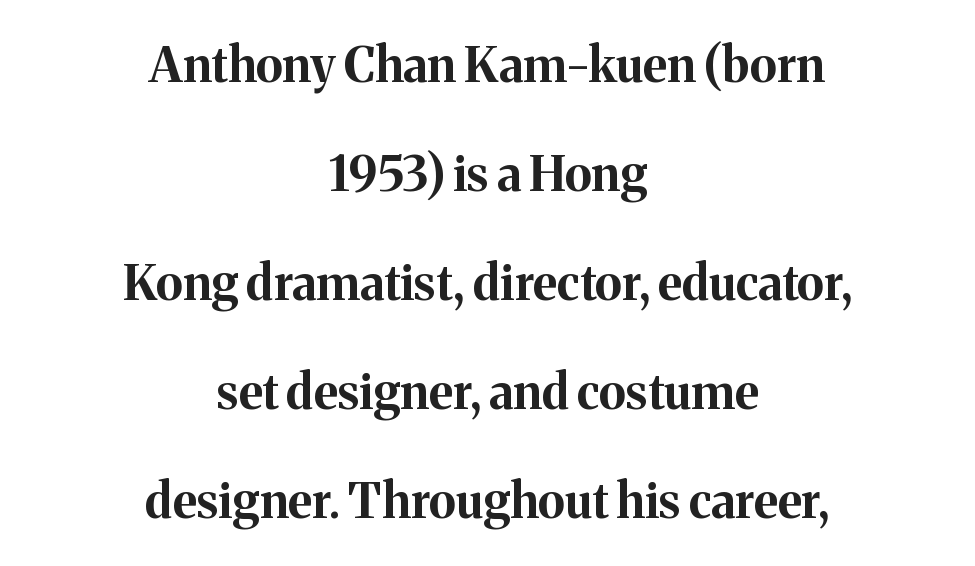
Students, note that the glyphs here touch the page at normal intervals. Nobody drew a line under any word here. The letters advance in unequal steps, a hallmark of proportional type. Every character sits straight up, as roman type does. Both edges are ragged and mirror each other, which tells us the setting is centered.
